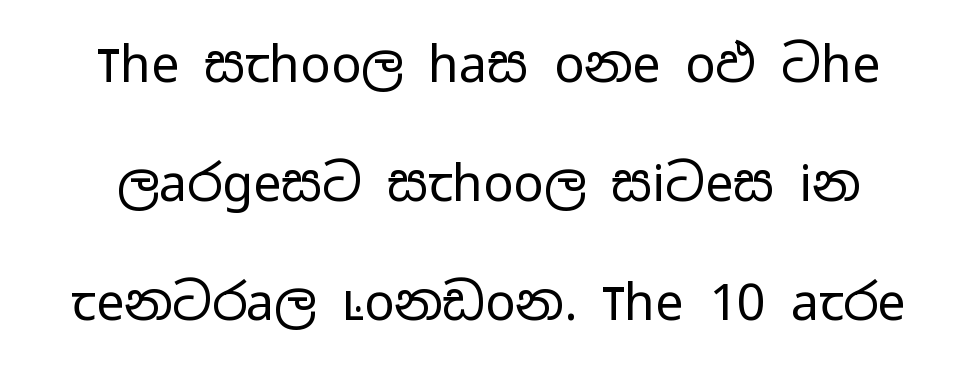
Q: Is the text bold? A: No.
Q: Is the text italic (slanted)? A: No, it is upright.
Q: Is the typeface a serif or a sans-serif typeface? A: Sans-serif.
Q: Is the text underlined? A: No.
Q: Is the spacing between letters normal or unusually wide? A: Normal.
Q: Is the spacing between lines tight, normal or loose? A: Loose.
Q: Width (condensed, normal, or wide)? A: Wide.
Q: Stroke contrast? A: Low.
Q: x-height? A: Medium.
Q: Monospaced? A: No.
